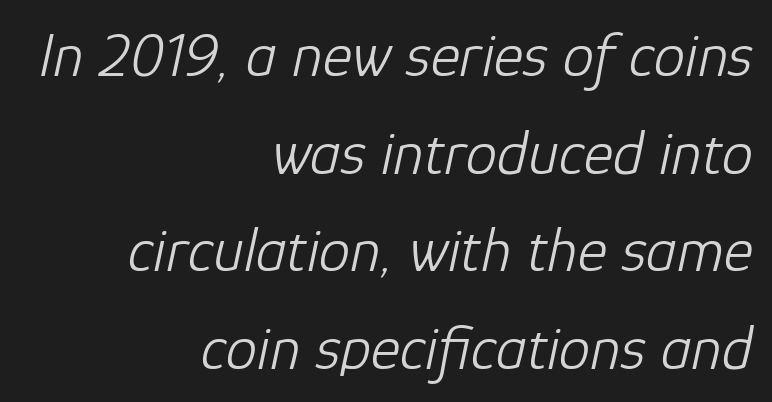
The lines in this sample share a right terminus and differ only in where they begin. A light-to-regular cut is what we see here. Spacing verdict: proportional, widths tailored to each character. Leading matches the norm, producing a regular column. You can tell it's italic because the verticals aren't actually vertical. Lines of text with bare space underneath.
